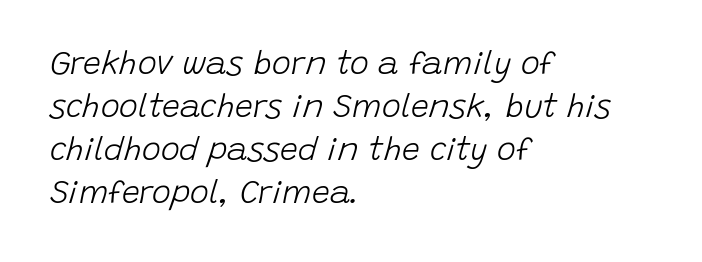
Q: Is the text bold? A: No.
Q: Is the text italic (slanted)? A: Yes, it leans right by about 15 degrees.
Q: Is the text underlined? A: No.
Q: How is the paragraph aligned? A: Left-aligned.
Q: Is the spacing between letters normal or unusually wide? A: Normal.
Q: Is the spacing between lines tight, normal or loose? A: Normal.
Q: Width (condensed, normal, or wide)? A: Normal.
Q: Stroke contrast? A: Low.
Q: x-height? A: Large.
Q: Monospaced? A: No.
